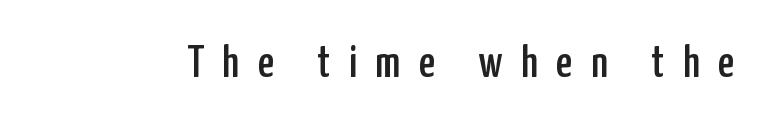
This rendering employs a face without finishing strokes, i.e., a sans-serif. Descenders are the only things crossing below the line. Words appear elongated and porous because spacing is wide. The rendering uses natural spacing where letterforms have individual widths.
